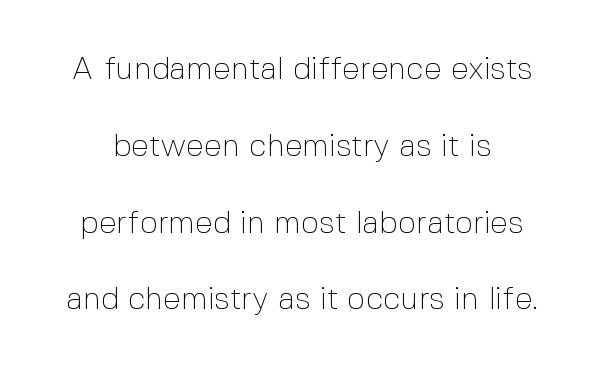
The image shows 32 px thin sans-serif type, upright; set loose line spacing (2.4x), normal letter spacing, not underlined; a medium x-height.
